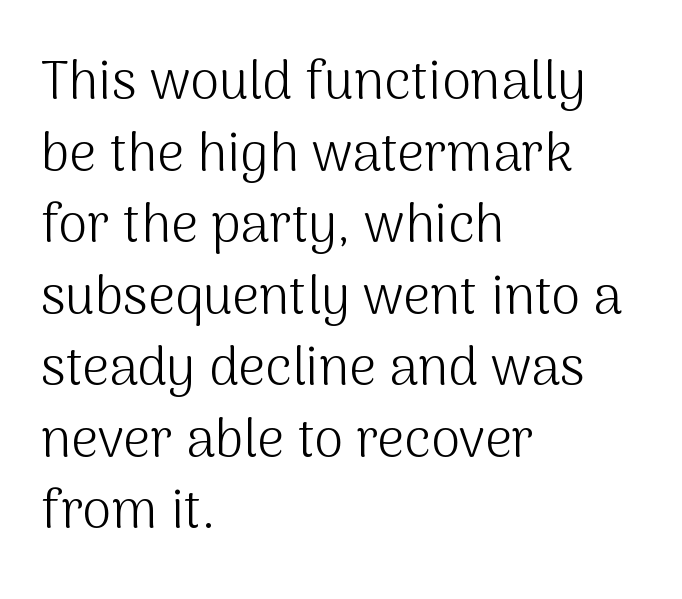
The image shows 53 px light sans-serif type, upright; set left-aligned, normal line spacing (1.35x), normal letter spacing, not underlined; medium stroke contrast and a medium x-height.
